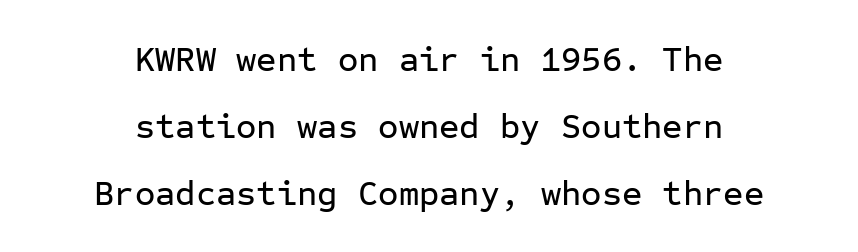
{"serif": "no", "italic": "no", "width": "normal", "stroke_contrast": "low", "x_height": "medium", "monospaced": "yes", "underline": "no", "align": "center", "line_spacing": "loose", "line_spacing_ratio": 1.92, "letter_spacing": "normal", "letter_spacing_em": 0.0, "glyph_px": 35}
